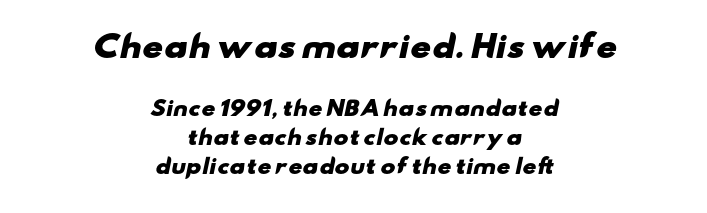
{"serif": "no", "bold": "yes", "weight": "heavy", "width": "wide", "stroke_contrast": "low", "x_height": "small", "monospaced": "no", "underline": "no", "align": "center", "line_spacing": "normal", "line_spacing_ratio": 1.45, "letter_spacing": "normal", "letter_spacing_em": 0.0, "larger_block": "first", "size_ratio": 1.5, "glyph_px": 30}
